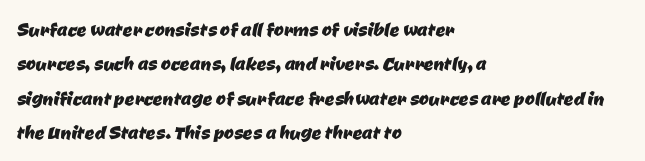
Every row of glyphs begins at an identical x-position on the left. The face used here is rendered with its standard letterfit. Leading matches the norm, producing a regular column. Plain, unruled lines of type.
